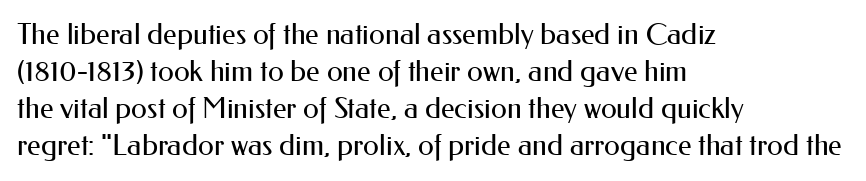
The image shows 29 px regular-weight sans-serif type, upright; set left-aligned, normal line spacing (1.28x), normal letter spacing, not underlined; medium stroke contrast and a small x-height.
